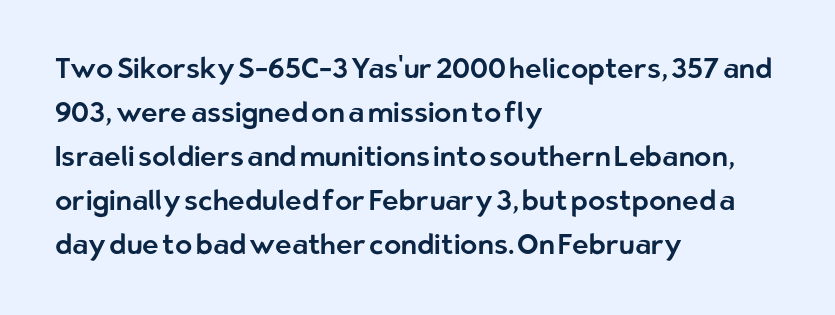
The image shows 28 px sans-serif type, upright; set left-aligned, normal line spacing (1.57x), normal letter spacing, not underlined; low stroke contrast and a medium x-height.
